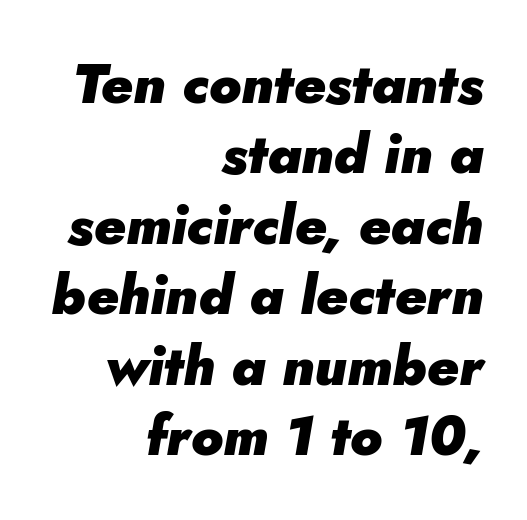
{"italic": "yes", "lean": "right", "slant_degrees": 5, "bold": "yes", "weight": "heavy", "width": "normal", "stroke_contrast": "low", "x_height": "small", "monospaced": "no", "underline": "no", "align": "right", "line_spacing": "normal", "line_spacing_ratio": 1.28, "letter_spacing": "normal", "letter_spacing_em": 0.0, "glyph_px": 55}
